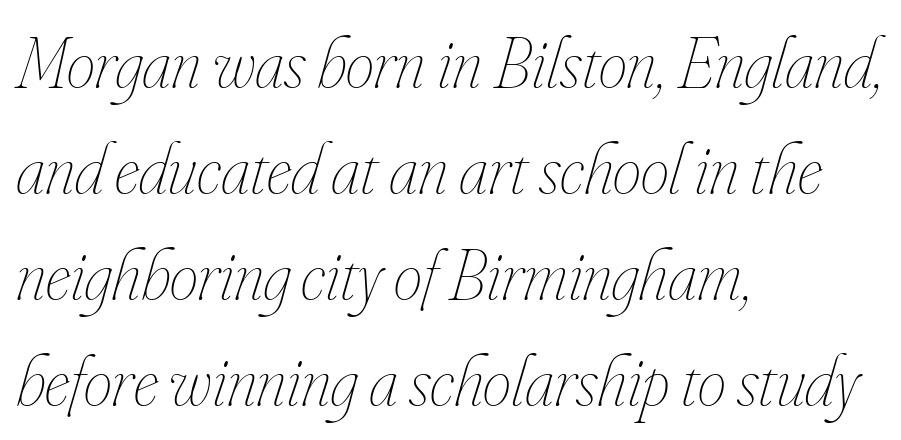
The gap between lines stays unmarked. Here the designer chose a conventional face with non-uniform glyph widths. The passage shown has conventional tracking throughout. Is the type slanted? Yes — the strokes lean at a clear angle. The letters look calm and open, with moderate or lighter stems.
